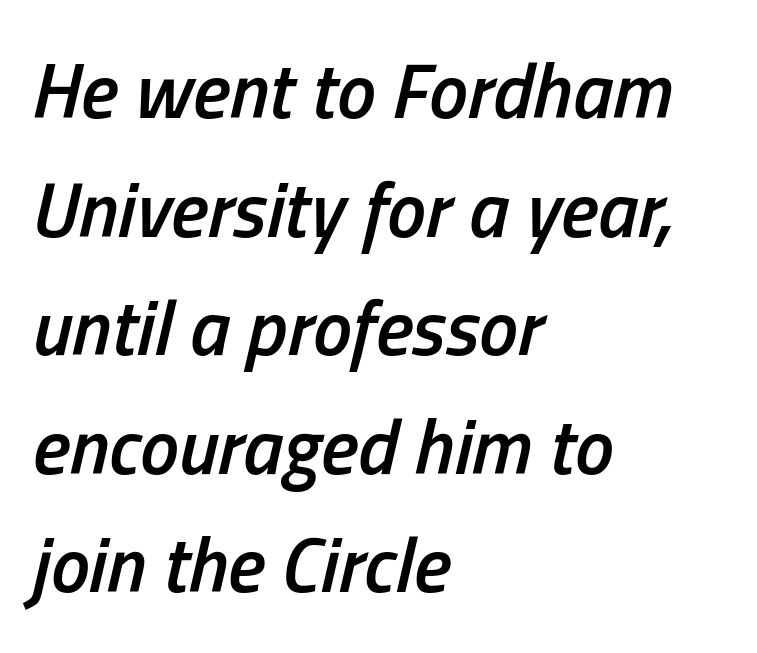
Alignment: flush left. Semibold letterforms, between regular and bold. This sample uses plain, unmodified letter spacing. A clean baseline with only descenders dipping below it.
